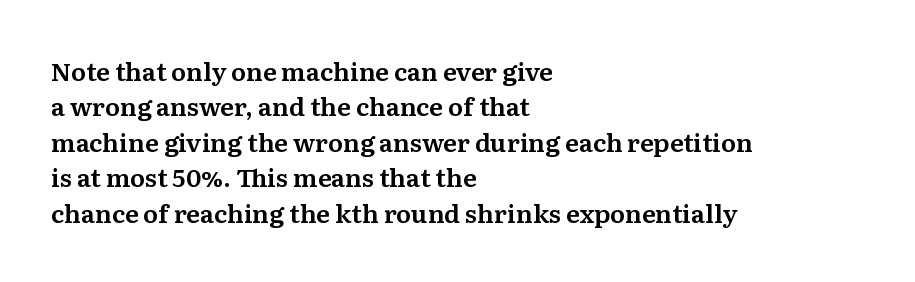
The image shows 25 px text type, upright; set left-aligned, normal line spacing (1.42x), normal letter spacing, not underlined.
